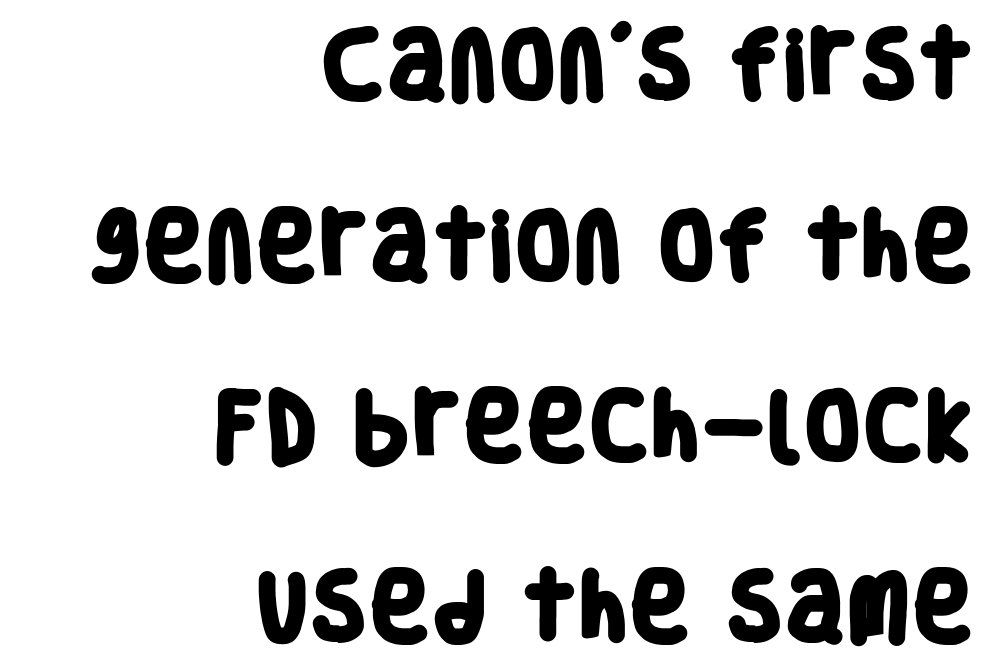
The image shows 75 px heavy, condensed sans-serif type; set right-aligned, loose line spacing (2.41x), normal letter spacing, not underlined; low stroke contrast and a large x-height.
